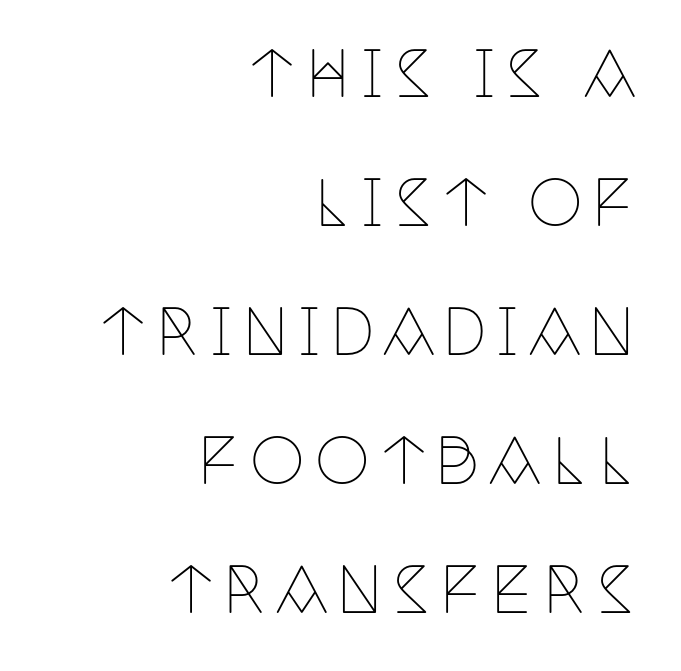
Stroke terminals: seriffed. The letters look calm and open, with moderate or lighter stems. Underline: absent. Loosely led — the rows are spread out. The letters stand straight up with perfectly vertical stems.
